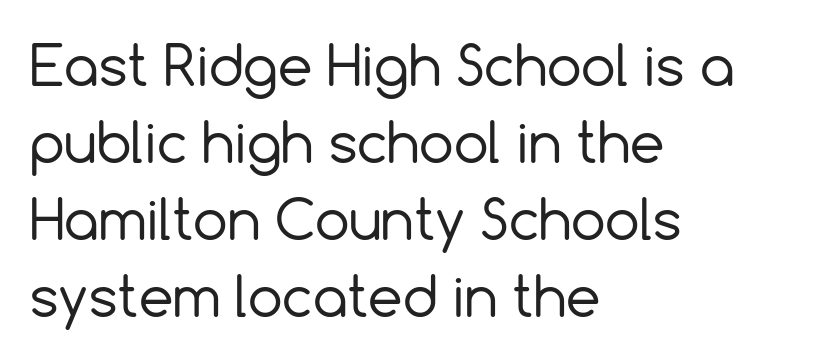
Q: Is the text bold? A: No.
Q: Is the text italic (slanted)? A: No, it is upright.
Q: Is the typeface a serif or a sans-serif typeface? A: Sans-serif.
Q: Is the text underlined? A: No.
Q: How is the paragraph aligned? A: Left-aligned.
Q: Is the spacing between letters normal or unusually wide? A: Normal.
Q: Is the spacing between lines tight, normal or loose? A: Normal.
Q: Width (condensed, normal, or wide)? A: Normal.
Q: x-height? A: Medium.
Q: Monospaced? A: No.
